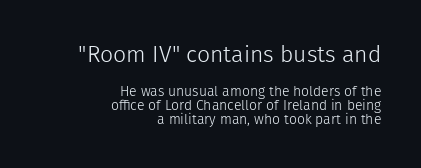
{"italic": "no", "bold": "no", "underline": "no", "align": "right", "line_spacing": "tight", "line_spacing_ratio": 1.01, "letter_spacing": "normal", "letter_spacing_em": 0.0, "larger_block": "first", "size_ratio": 1.64, "glyph_px": 23}
